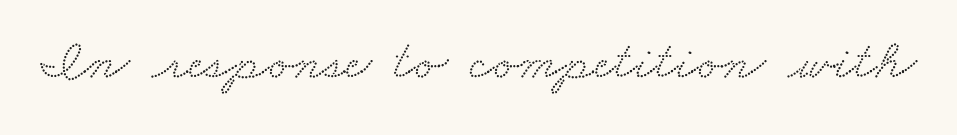
{"serif": "yes", "width": "wide", "stroke_contrast": "low", "x_height": "small", "monospaced": "no", "underline": "no", "letter_spacing": "normal", "letter_spacing_em": 0.0, "glyph_px": 56}
